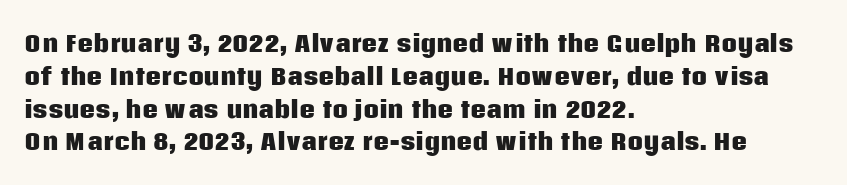
Q: Is the text bold? A: Yes.
Q: Is the text italic (slanted)? A: No, it is upright.
Q: Is the text underlined? A: No.
Q: How is the paragraph aligned? A: Left-aligned.
Q: Is the spacing between letters normal or unusually wide? A: Normal.
Q: Is the spacing between lines tight, normal or loose? A: Normal.
